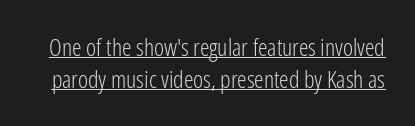
Summary of vertical rhythm: regular, with standard interline spacing. The lettering stays uniformly vertical, giving the passage a roman look. The letterforms sit at book weight or below. The gaps between neighbouring characters are ordinary and unremarkable. The specimen includes a rule beneath the text block's lines.
